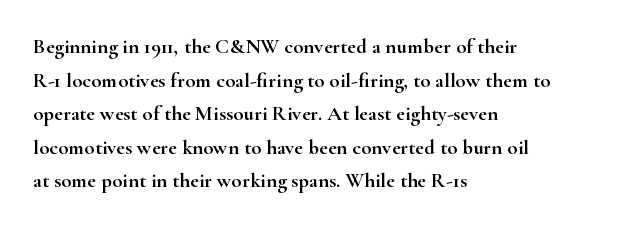
Between one letter and the next there's only the usual sliver of space. The baseline area is clear. Vertically, the passage feels balanced, rows spaced as you'd expect. This sample is left-justified, so line endings fall wherever the words run out.
